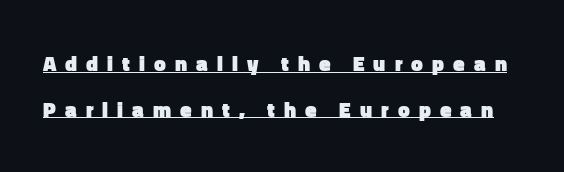
The image shows 21 px bold type, upright; set loose line spacing (2.17x), unusually wide letter spacing (+0.43 em), underlined.
